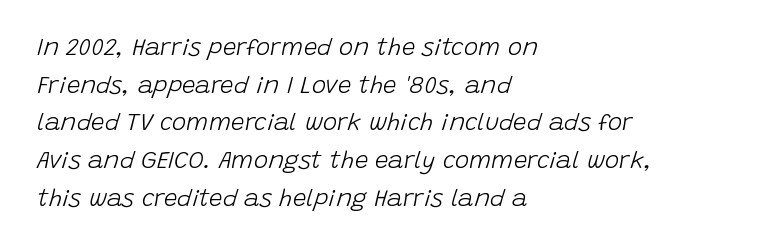
Q: Is the text bold? A: No.
Q: Is the text italic (slanted)? A: Yes, it leans right by about 15 degrees.
Q: Is the text underlined? A: No.
Q: How is the paragraph aligned? A: Left-aligned.
Q: Is the spacing between letters normal or unusually wide? A: Normal.
Q: Is the spacing between lines tight, normal or loose? A: Normal.
